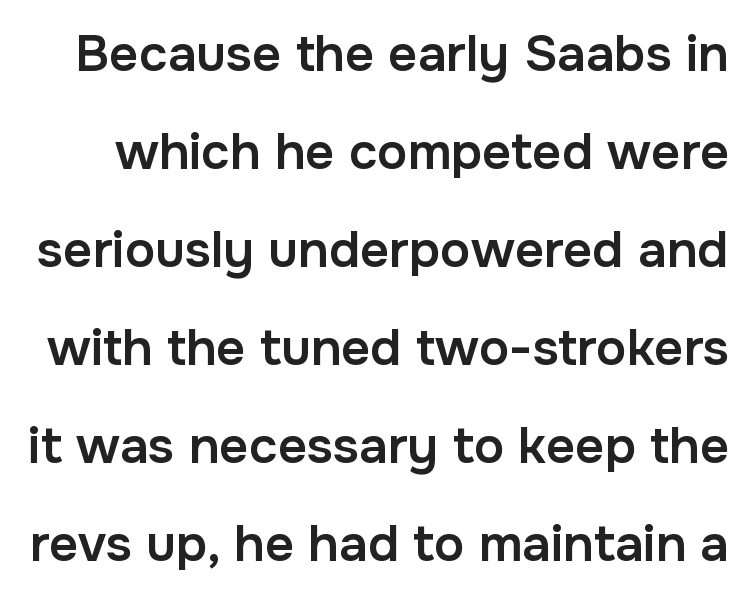
{"serif": "no", "italic": "no", "bold": "semi", "weight": "semibold", "width": "normal", "stroke_contrast": "low", "x_height": "medium", "monospaced": "no", "underline": "no", "line_spacing": "loose", "line_spacing_ratio": 1.92, "letter_spacing": "normal", "letter_spacing_em": 0.0, "glyph_px": 51}
